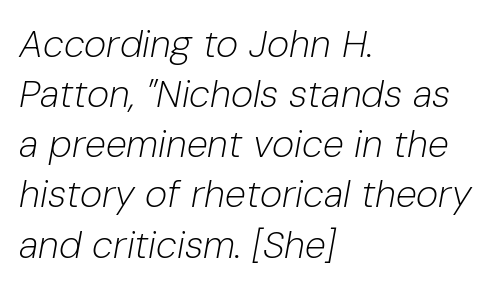
{"italic": "yes", "lean": "right", "slant_degrees": 10, "bold": "no", "weight": "light", "width": "normal", "stroke_contrast": "low", "x_height": "medium", "monospaced": "no", "underline": "no", "align": "left", "line_spacing": "normal", "line_spacing_ratio": 1.32, "letter_spacing": "normal", "letter_spacing_em": 0.0, "glyph_px": 38}
